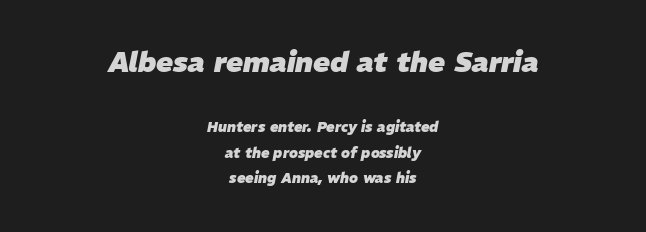
The image shows 28 px heavy type, italic (leaning right); set centered, line spacing 1.84x, normal letter spacing, not underlined; the first (top) block is 2.0x larger; low stroke contrast and a medium x-height.
